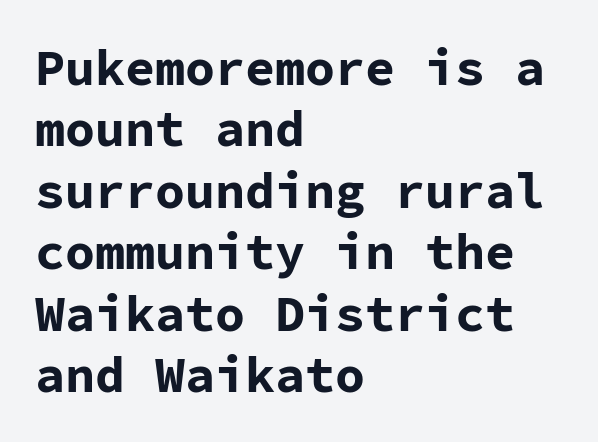
The image shows 50 px bold sans-serif type, upright, monospaced; set left-aligned, line spacing 1.23x, normal letter spacing, not underlined; low stroke contrast and a medium x-height.
